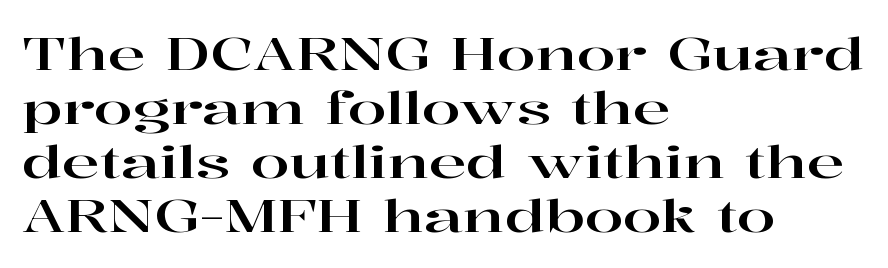
{"serif": "yes", "italic": "no", "width": "wide", "stroke_contrast": "high", "x_height": "medium", "monospaced": "no", "underline": "no", "align": "left", "line_spacing_ratio": 1.2, "letter_spacing": "normal", "letter_spacing_em": 0.0, "glyph_px": 45}
